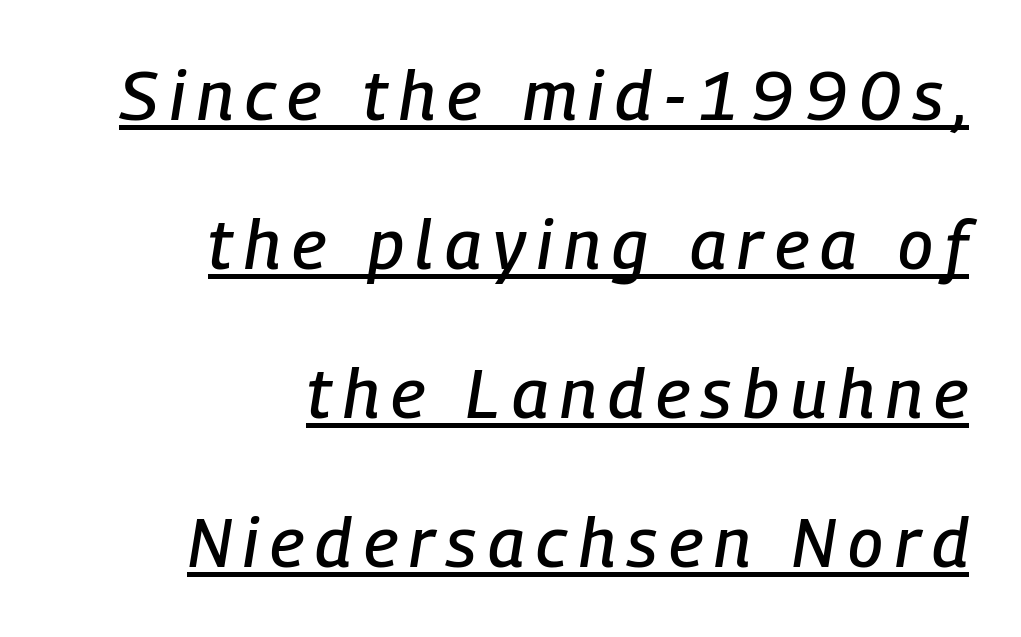
Is this a fixed-width face? No — the glyphs have proportional, varying widths. Which margin do the lines hug? The right one — the left edge is uneven. Characters are canted at an angle relative to the baseline's perpendicular. The leading is generous, giving the passage an open texture. The rendering uses the underline text-decoration.
